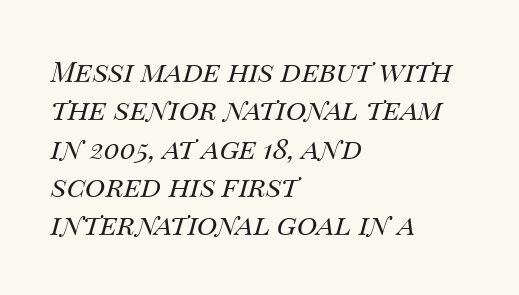
{"italic": "yes", "lean": "right", "slant_degrees": 14, "bold": "no", "weight": "regular", "width": "normal", "stroke_contrast": "medium", "x_height": "large", "monospaced": "no", "underline": "no", "align": "left", "line_spacing": "normal", "line_spacing_ratio": 1.37, "letter_spacing": "normal", "letter_spacing_em": 0.0, "glyph_px": 28}
